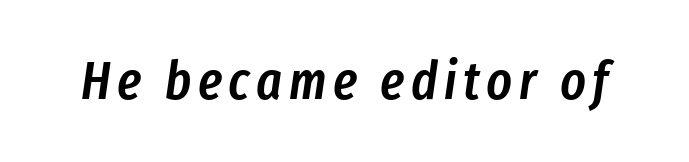
Note the varied advance widths — an 'i' is clearly narrower than an 'm'. Summary of weight: moderately heavy, a semibold. Only glyphs here, with clear space below each row. Yep, that's italic — everything's leaning.
